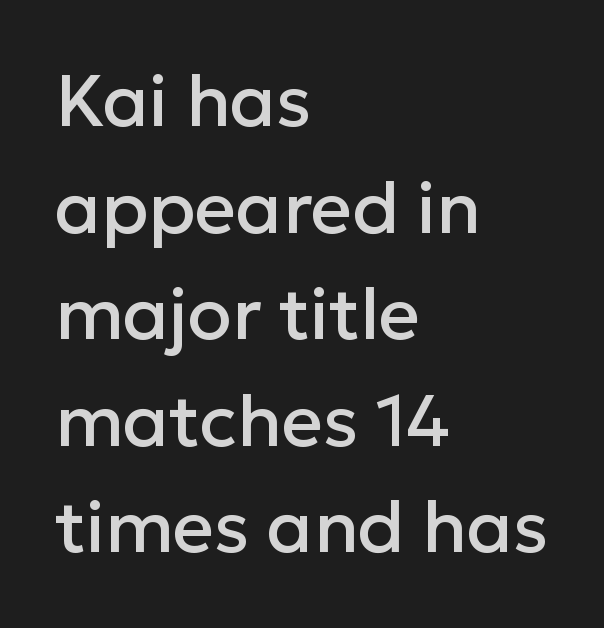
{"serif": "no", "italic": "no", "width": "normal", "stroke_contrast": "low", "x_height": "medium", "monospaced": "no", "underline": "no", "align": "left", "line_spacing": "normal", "line_spacing_ratio": 1.48, "letter_spacing": "normal", "letter_spacing_em": 0.0, "glyph_px": 72}
